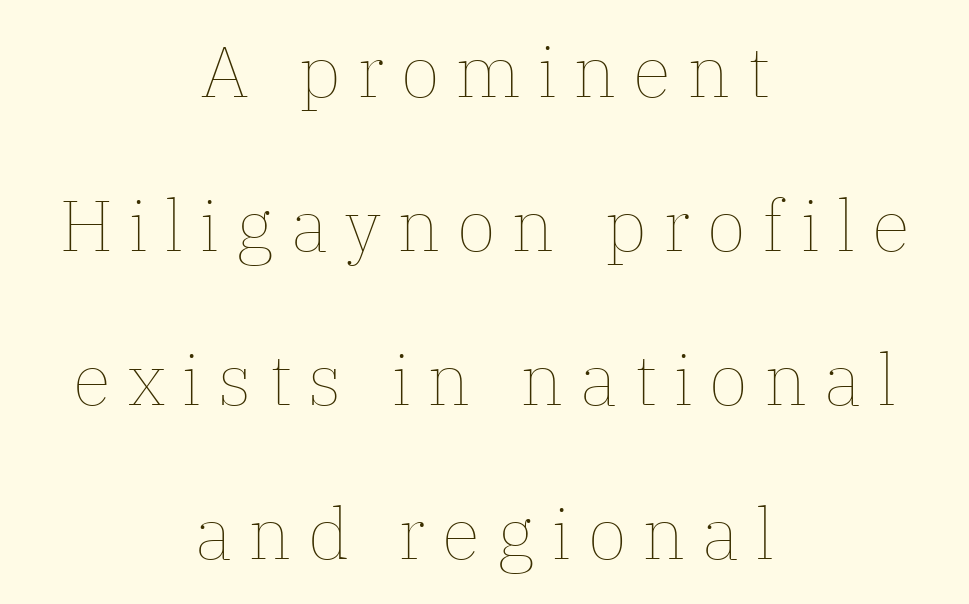
Q: Is the text bold? A: No.
Q: Is the text italic (slanted)? A: No, it is upright.
Q: Is the text underlined? A: No.
Q: How is the paragraph aligned? A: Centered.
Q: Is the spacing between letters normal or unusually wide? A: Unusually wide.
Q: Is the spacing between lines tight, normal or loose? A: Loose.
Q: Width (condensed, normal, or wide)? A: Normal.
Q: Stroke contrast? A: Low.
Q: x-height? A: Medium.
Q: Monospaced? A: No.
